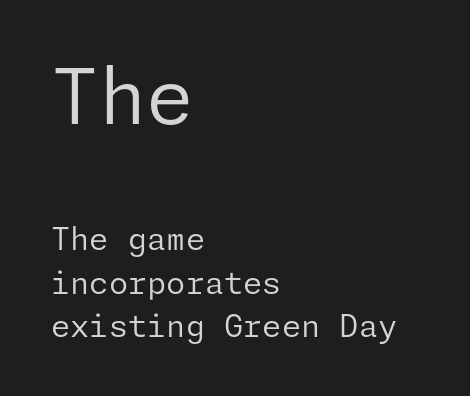
{"serif": "no", "italic": "no", "bold": "no", "weight": "regular", "width": "normal", "stroke_contrast": "low", "x_height": "medium", "underline": "no", "align": "left", "line_spacing": "normal", "line_spacing_ratio": 1.4, "letter_spacing": "normal", "letter_spacing_em": 0.0, "larger_block": "first", "size_ratio": 2.48, "glyph_px": 77}
